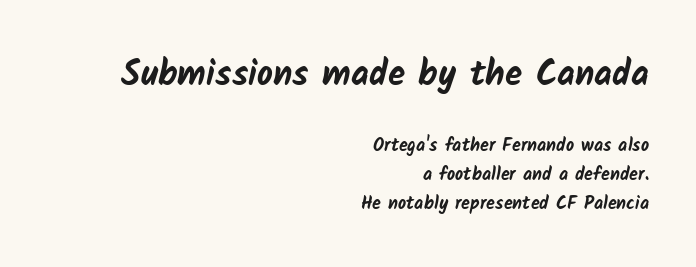
Horizontal bands of white between lines are of average thickness. Look at the tracking — it's just the regular setting, nothing added. Reading down the block, your eye finds every line finishing at a fixed right position. Compared with an ordinary text face, these strokes are far heavier — a full bold.
